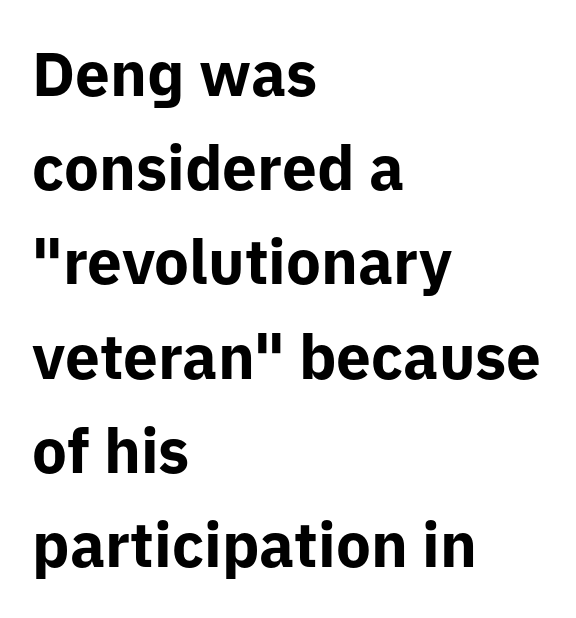
The image shows 62 px bold sans-serif type, upright; set left-aligned, normal line spacing (1.52x), normal letter spacing, not underlined; low stroke contrast and a medium x-height.
